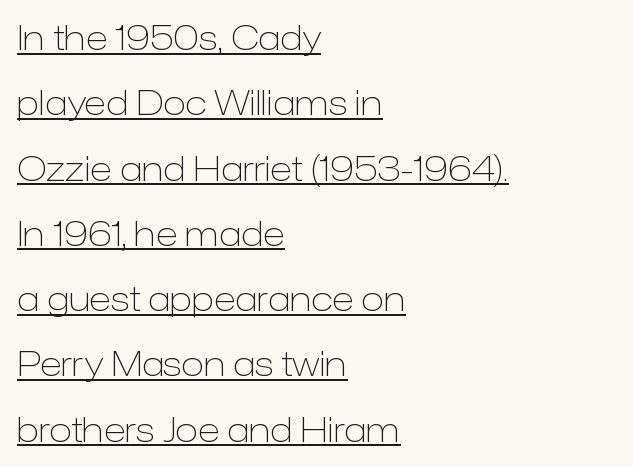
{"serif": "no", "italic": "no", "bold": "no", "weight": "light", "width": "normal", "stroke_contrast": "low", "x_height": "medium", "monospaced": "no", "underline": "yes", "align": "left", "line_spacing": "loose", "line_spacing_ratio": 1.92, "letter_spacing": "normal", "letter_spacing_em": 0.0, "glyph_px": 34}
